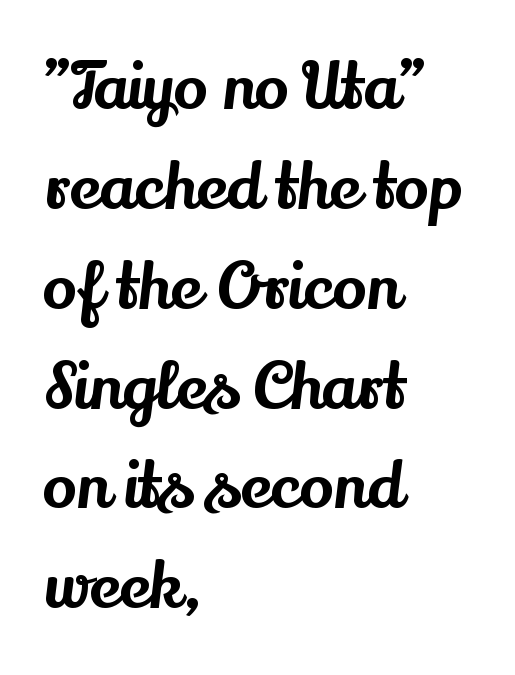
Q: Is the text italic (slanted)? A: Yes.
Q: Is the typeface a serif or a sans-serif typeface? A: Serif.
Q: Is the text underlined? A: No.
Q: How is the paragraph aligned? A: Left-aligned.
Q: Is the spacing between letters normal or unusually wide? A: Normal.
Q: Is the spacing between lines tight, normal or loose? A: Normal.
Q: Width (condensed, normal, or wide)? A: Normal.
Q: Stroke contrast? A: Medium.
Q: x-height? A: Small.
Q: Monospaced? A: No.
